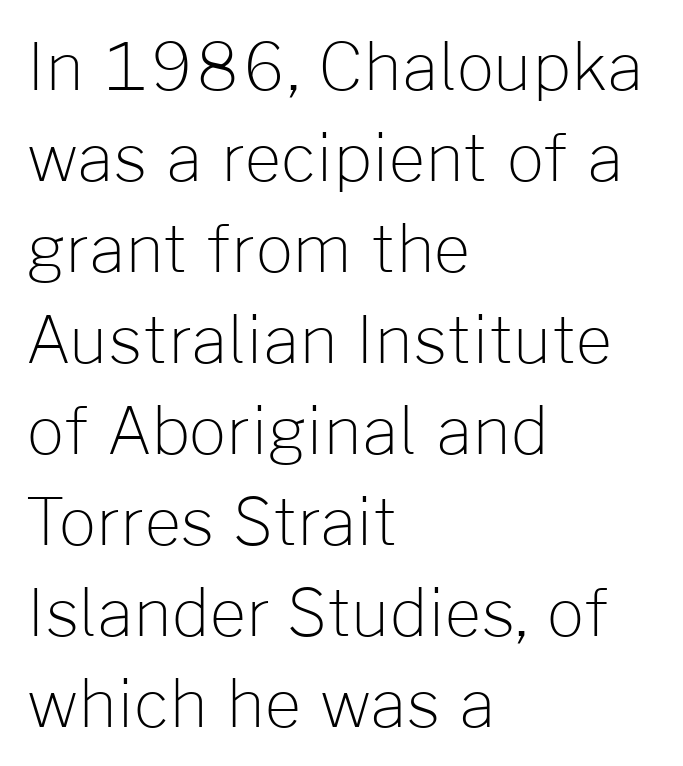
Type without underlining. Every stem runs plumb, perpendicular to the baseline. Nobody touched the tracking dial on this one. Classification — sans serif. Leading matches the norm, producing a regular column.
